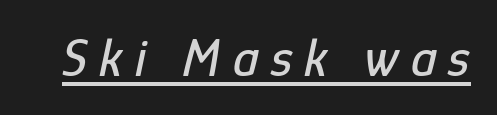
{"italic": "yes", "lean": "right", "slant_degrees": 12, "width": "condensed", "stroke_contrast": "low", "x_height": "medium", "monospaced": "no", "underline": "yes", "letter_spacing": "wide", "letter_spacing_em": 0.22, "glyph_px": 54}
